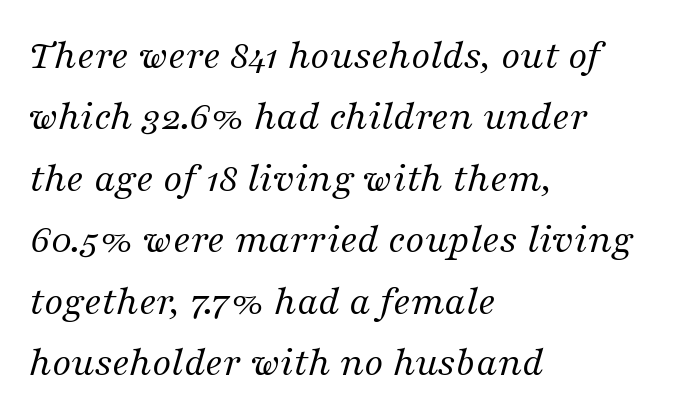
Q: Is the text bold? A: No.
Q: Is the text italic (slanted)? A: Yes, it leans right by about 16 degrees.
Q: Is the typeface a serif or a sans-serif typeface? A: Serif.
Q: Is the text underlined? A: No.
Q: How is the paragraph aligned? A: Left-aligned.
Q: Is the spacing between letters normal or unusually wide? A: Normal.
Q: Is the spacing between lines tight, normal or loose? A: Normal.
Q: Width (condensed, normal, or wide)? A: Normal.
Q: Stroke contrast? A: Medium.
Q: x-height? A: Medium.
Q: Monospaced? A: No.
